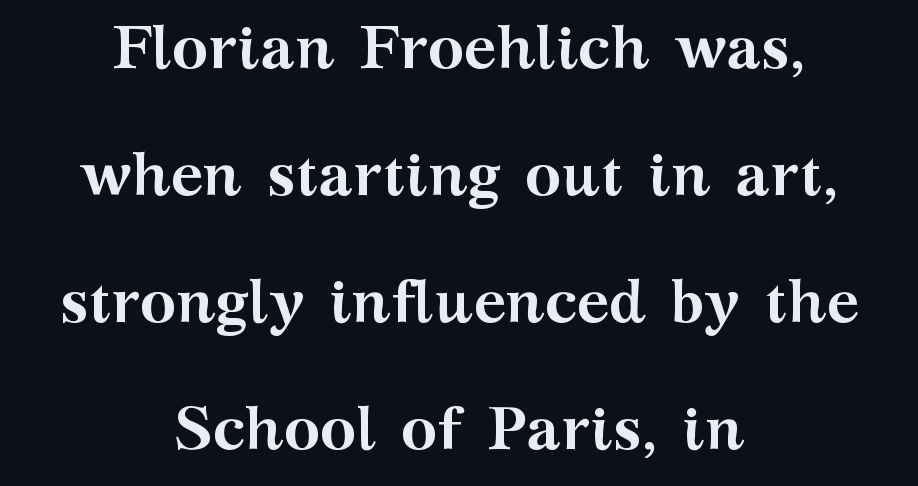
Line spacing here is loose. Heft: maximum for text — a bold. Neither beginnings nor endings align; midpoints do. Check the space under the baseline: it is left empty. The passage shown is typed in a proportional face where columns would drift. The letters stand upright; this is a roman face.
